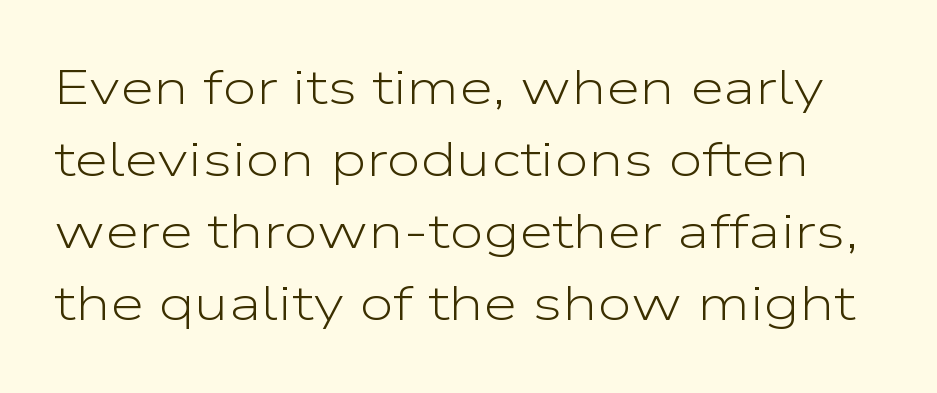
Bold? No — there's no thickening of the strokes. The rendering uses a moderate line-height, typical for paragraphs. These lines are rendered in a variable-pitch font. Nothing sits at the stroke ends, so this counts as sans-serif. Quick note: underline off.
